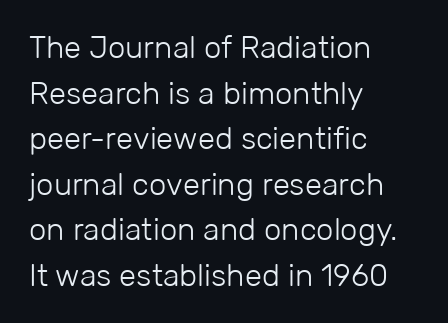
The image shows 31 px light sans-serif type, upright; set left-aligned, normal line spacing (1.47x), normal letter spacing, not underlined; low stroke contrast and a medium x-height.
